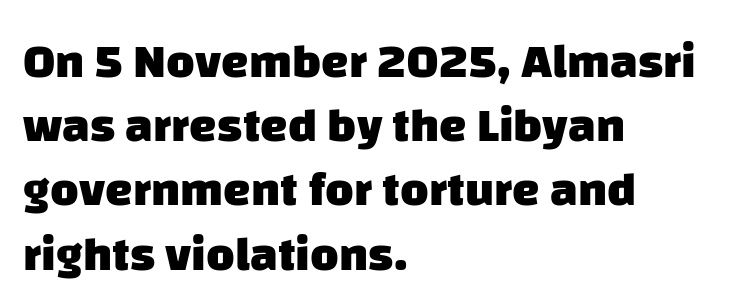
{"serif": "no", "bold": "yes", "weight": "heavy", "width": "normal", "stroke_contrast": "low", "x_height": "large", "monospaced": "no", "underline": "no", "align": "left", "line_spacing": "normal", "line_spacing_ratio": 1.31, "letter_spacing": "normal", "letter_spacing_em": 0.0, "glyph_px": 49}
